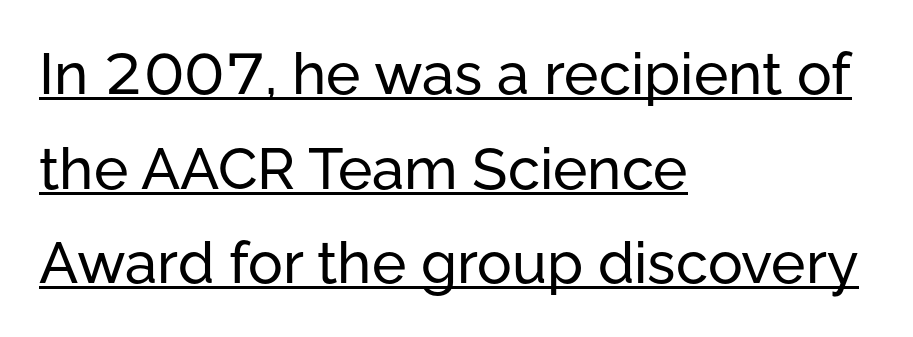
The image shows 58 px sans-serif type, upright; set left-aligned, normal line spacing (1.63x), normal letter spacing, underlined; low stroke contrast and a medium x-height.
